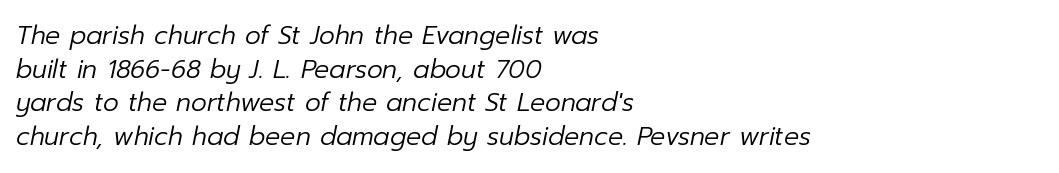
The image shows 25 px text type, italic (leaning right); set left-aligned, normal line spacing (1.35x), normal letter spacing, not underlined.
